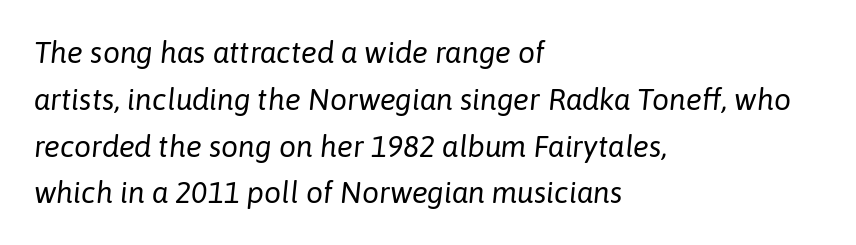
Q: Is the text bold? A: No.
Q: Is the text italic (slanted)? A: Yes, it leans right by about 6 degrees.
Q: Is the text underlined? A: No.
Q: How is the paragraph aligned? A: Left-aligned.
Q: Is the spacing between letters normal or unusually wide? A: Normal.
Q: Is the spacing between lines tight, normal or loose? A: Normal.
Q: Width (condensed, normal, or wide)? A: Normal.
Q: Stroke contrast? A: Low.
Q: x-height? A: Medium.
Q: Monospaced? A: No.
